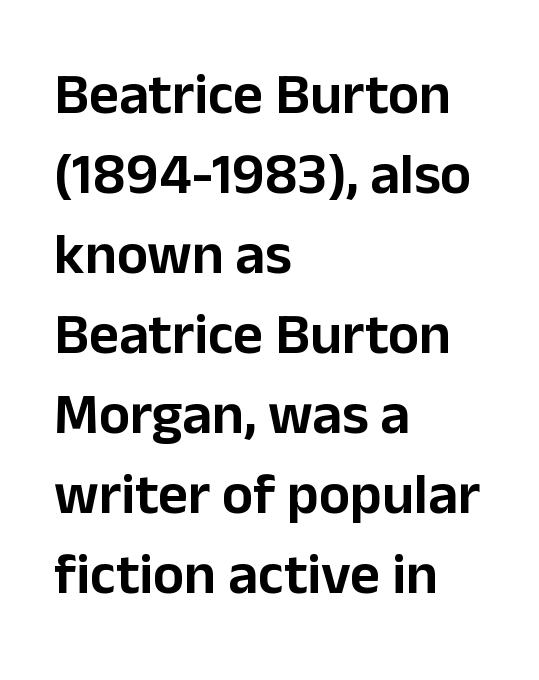
Is there any slant? The stems are plumb. These lines are rendered in a variable-pitch font. The words here are not underlined. Notice how the passage keeps a crisp vertical edge on the left only. Between one letter and the next there's only the usual sliver of space.
